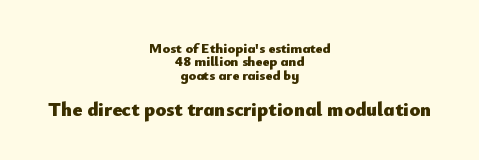
Q: Is the text bold? A: Yes.
Q: Is the text italic (slanted)? A: No, it is upright.
Q: Is the text underlined? A: No.
Q: How is the paragraph aligned? A: Centered.
Q: Is the spacing between letters normal or unusually wide? A: Normal.
Q: Is the spacing between lines tight, normal or loose? A: Tight.
Q: Which block of text is set in a larger size, the first (top) or the second (bottom)? A: The second (bottom) one.
